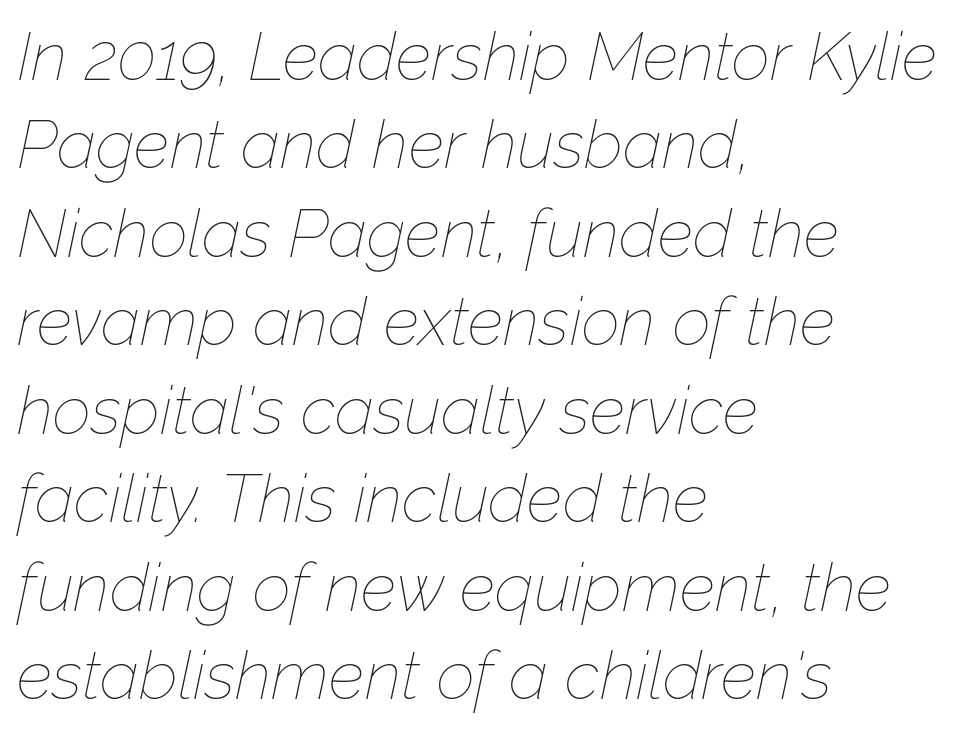
The image shows 67 px thin type, italic (leaning right); set left-aligned, normal line spacing (1.32x), normal letter spacing, not underlined; low stroke contrast and a medium x-height.
